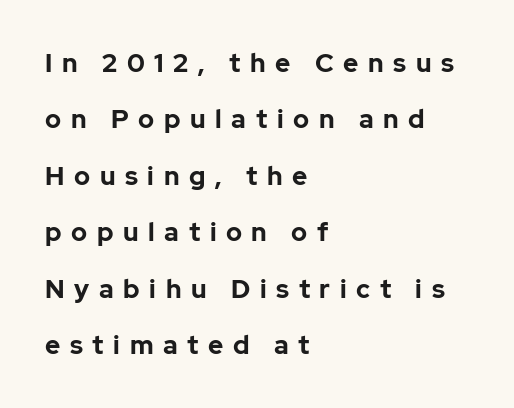
Q: Is the text bold? A: Yes.
Q: Is the text italic (slanted)? A: No, it is upright.
Q: Is the text underlined? A: No.
Q: How is the paragraph aligned? A: Left-aligned.
Q: Is the spacing between letters normal or unusually wide? A: Unusually wide.
Q: Is the spacing between lines tight, normal or loose? A: Loose.
